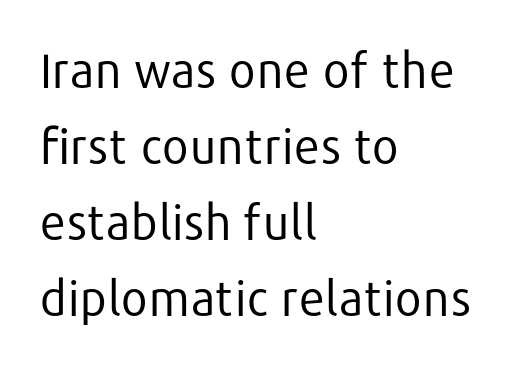
The image shows 48 px regular-weight sans-serif type, upright; set left-aligned, normal line spacing (1.58x), normal letter spacing, not underlined; low stroke contrast and a medium x-height.
